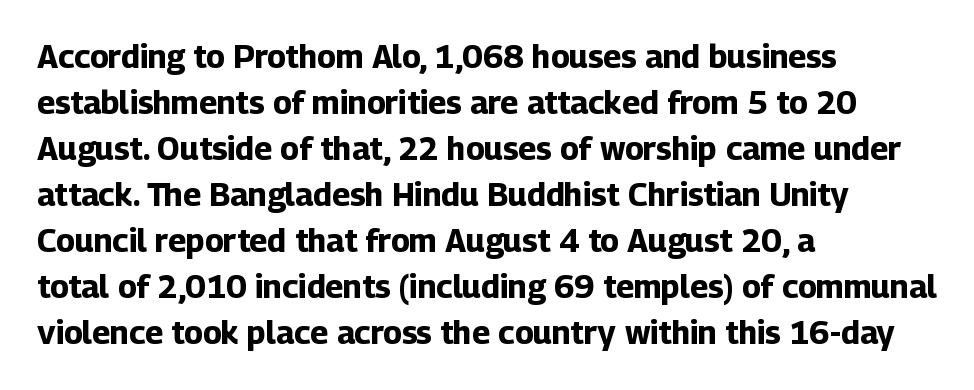
Q: Is the text bold? A: Yes.
Q: Is the text italic (slanted)? A: No, it is upright.
Q: Is the typeface a serif or a sans-serif typeface? A: Sans-serif.
Q: Is the text underlined? A: No.
Q: How is the paragraph aligned? A: Left-aligned.
Q: Is the spacing between letters normal or unusually wide? A: Normal.
Q: Is the spacing between lines tight, normal or loose? A: Normal.
Q: Width (condensed, normal, or wide)? A: Normal.
Q: Stroke contrast? A: Low.
Q: x-height? A: Medium.
Q: Monospaced? A: No.
